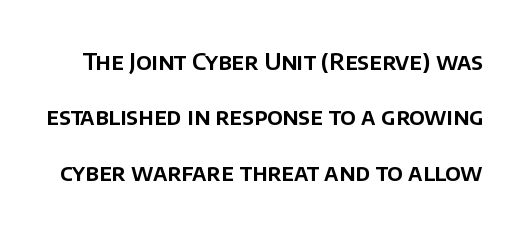
The foot of each line stays bare and open. These lines stand farther apart than default settings would place them. Words appear dense and cohesive because spacing is normal. It's the straight-up-and-down kind of type.
